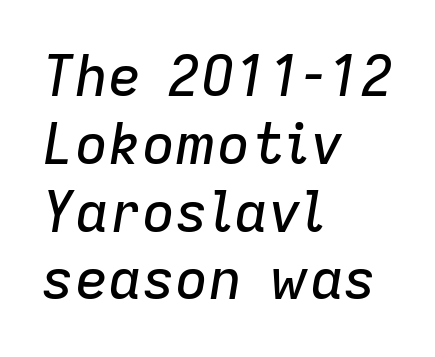
Q: Is the text italic (slanted)? A: Yes, it leans right by about 9 degrees.
Q: Is the text underlined? A: No.
Q: How is the paragraph aligned? A: Left-aligned.
Q: Is the spacing between letters normal or unusually wide? A: Normal.
Q: Width (condensed, normal, or wide)? A: Normal.
Q: Stroke contrast? A: Low.
Q: x-height? A: Medium.
Q: Monospaced? A: No.
